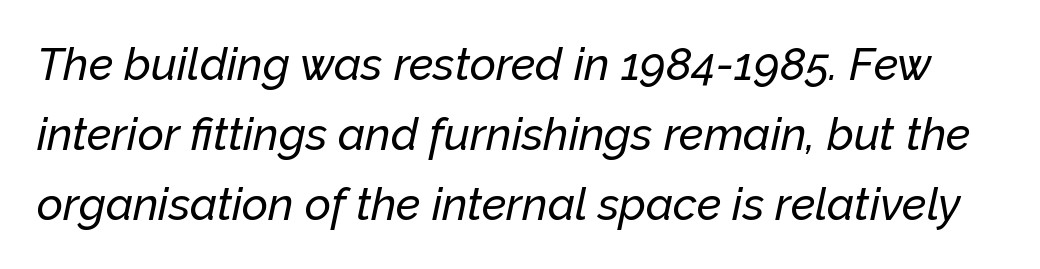
The image shows 45 px text type, italic (leaning right); set normal line spacing (1.56x), normal letter spacing, not underlined; low stroke contrast and a medium x-height.
